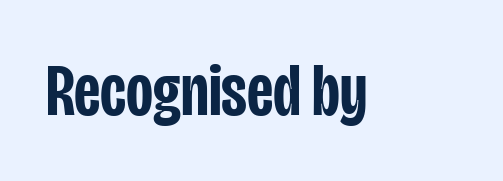
{"serif": "no", "italic": "no", "bold": "semi", "weight": "semibold", "width": "condensed", "stroke_contrast": "low", "x_height": "large", "monospaced": "no", "underline": "no", "letter_spacing": "normal", "letter_spacing_em": 0.0, "glyph_px": 74}
